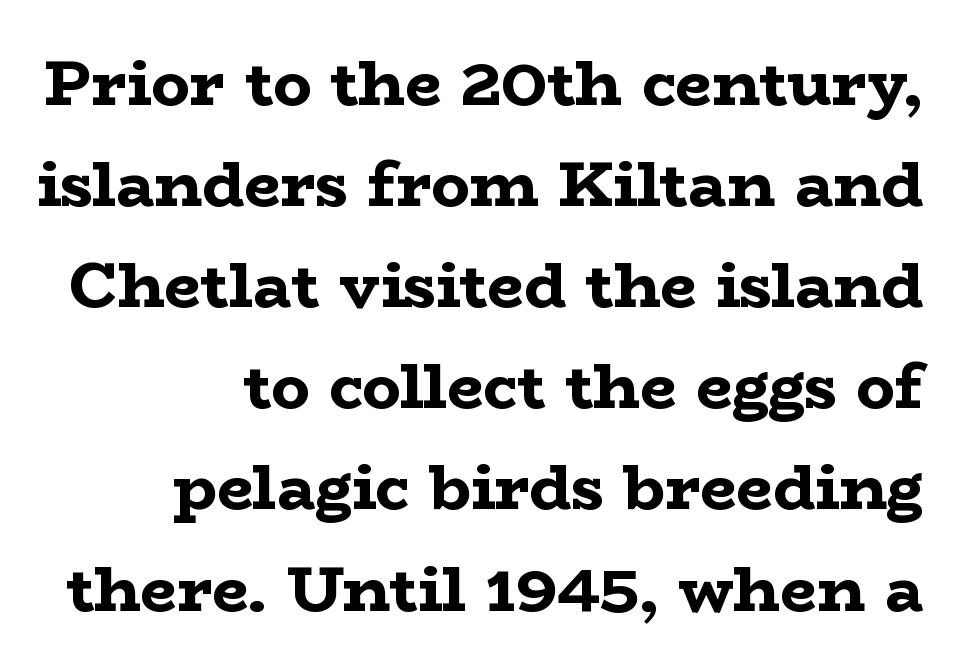
Q: Is the text bold? A: Yes.
Q: Is the text italic (slanted)? A: No, it is upright.
Q: Is the typeface a serif or a sans-serif typeface? A: Serif.
Q: Is the text underlined? A: No.
Q: How is the paragraph aligned? A: Right-aligned.
Q: Is the spacing between letters normal or unusually wide? A: Normal.
Q: Is the spacing between lines tight, normal or loose? A: Normal.
Q: Width (condensed, normal, or wide)? A: Wide.
Q: Stroke contrast? A: Low.
Q: x-height? A: Medium.
Q: Monospaced? A: No.
